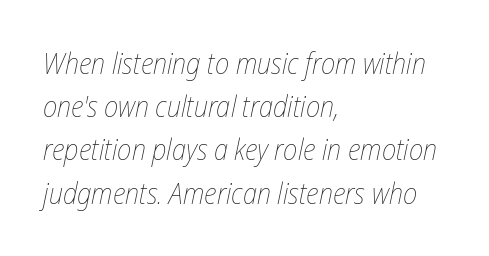
Compared with typical body copy, the letter spacing here is the same. The typeface has the unassuming heft of standard copy or less. Evenly set lines give the paragraph a standard silhouette. The foot of each line stays bare and open.
